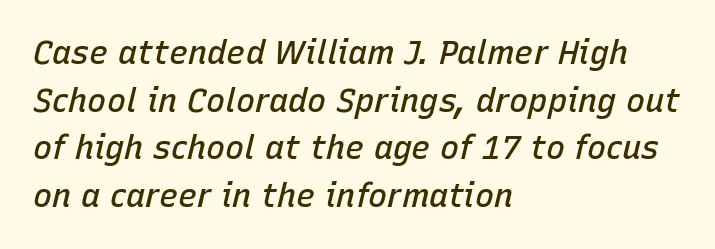
The rendering uses natural spacing where letterforms have individual widths. Line spacing here is normal. Here the glyphs are tracked normally, forming tight word shapes. Typeset ragged right — the left edge is the straight one. The strip under each line holds only bare page.
